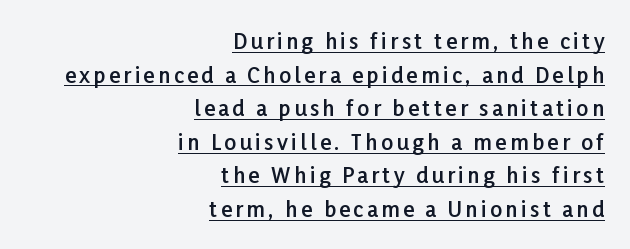
Q: Is the text bold? A: Semi-bold.
Q: Is the text italic (slanted)? A: No, it is upright.
Q: Is the text underlined? A: Yes.
Q: How is the paragraph aligned? A: Right-aligned.
Q: Is the spacing between lines tight, normal or loose? A: Normal.
